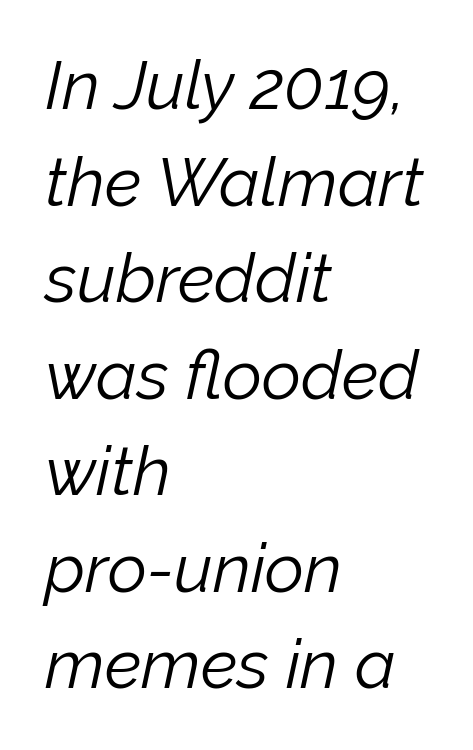
{"italic": "yes", "lean": "right", "slant_degrees": 12, "bold": "no", "weight": "light", "width": "normal", "stroke_contrast": "low", "x_height": "medium", "monospaced": "no", "underline": "no", "align": "left", "line_spacing": "normal", "line_spacing_ratio": 1.42, "letter_spacing": "normal", "letter_spacing_em": 0.0, "glyph_px": 68}
